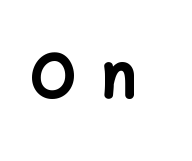
{"serif": "no", "italic": "no", "bold": "yes", "weight": "bold", "width": "normal", "stroke_contrast": "low", "x_height": "medium", "monospaced": "no", "underline": "no", "letter_spacing": "wide", "letter_spacing_em": 0.46, "glyph_px": 59}
